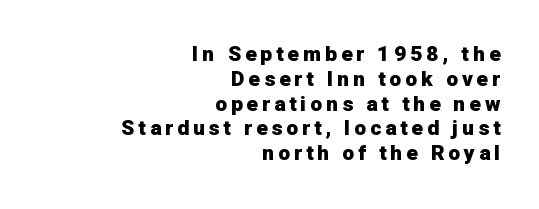
Q: Is the text bold? A: Yes.
Q: Is the text italic (slanted)? A: No, it is upright.
Q: Is the text underlined? A: No.
Q: How is the paragraph aligned? A: Right-aligned.
